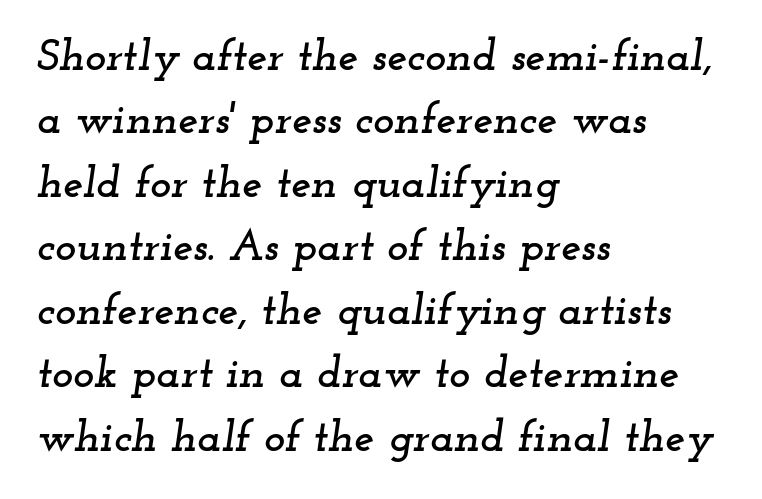
{"serif": "yes", "italic": "yes", "lean": "right", "slant_degrees": 12, "width": "wide", "stroke_contrast": "low", "x_height": "small", "monospaced": "no", "underline": "no", "align": "left", "line_spacing": "normal", "line_spacing_ratio": 1.41, "letter_spacing": "normal", "letter_spacing_em": 0.0, "glyph_px": 45}
